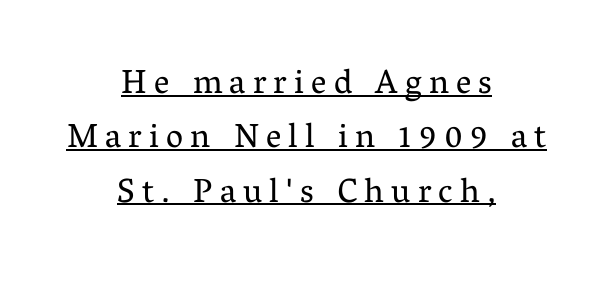
Q: Is the text bold? A: No.
Q: Is the text italic (slanted)? A: No, it is upright.
Q: Is the typeface a serif or a sans-serif typeface? A: Serif.
Q: Is the text underlined? A: Yes.
Q: How is the paragraph aligned? A: Centered.
Q: Is the spacing between letters normal or unusually wide? A: Unusually wide.
Q: Is the spacing between lines tight, normal or loose? A: Normal.
Q: Width (condensed, normal, or wide)? A: Normal.
Q: Stroke contrast? A: Medium.
Q: x-height? A: Medium.
Q: Monospaced? A: No.
